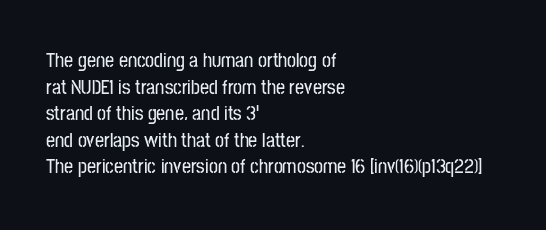
Q: Is the text italic (slanted)? A: No, it is upright.
Q: Is the text underlined? A: No.
Q: How is the paragraph aligned? A: Left-aligned.
Q: Is the spacing between letters normal or unusually wide? A: Normal.
Q: Is the spacing between lines tight, normal or loose? A: Normal.
